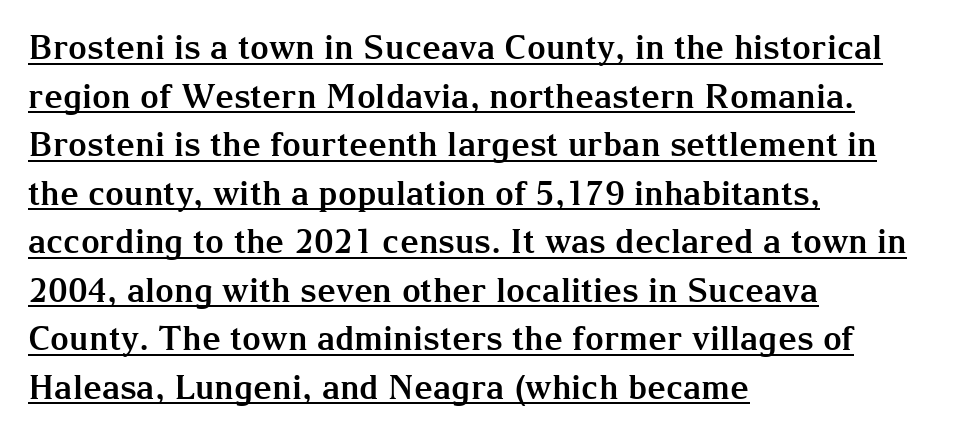
Q: Is the text bold? A: Yes.
Q: Is the text italic (slanted)? A: No, it is upright.
Q: Is the typeface a serif or a sans-serif typeface? A: Serif.
Q: Is the text underlined? A: Yes.
Q: How is the paragraph aligned? A: Left-aligned.
Q: Is the spacing between letters normal or unusually wide? A: Normal.
Q: Is the spacing between lines tight, normal or loose? A: Normal.
Q: Width (condensed, normal, or wide)? A: Normal.
Q: Stroke contrast? A: Medium.
Q: x-height? A: Medium.
Q: Monospaced? A: No.
